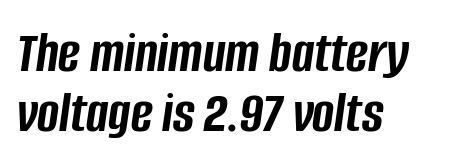
Q: Is the text bold? A: Yes.
Q: Is the text italic (slanted)? A: Yes, it leans right by about 8 degrees.
Q: Is the text underlined? A: No.
Q: How is the paragraph aligned? A: Left-aligned.
Q: Is the spacing between letters normal or unusually wide? A: Normal.
Q: Is the spacing between lines tight, normal or loose? A: Tight.
Q: Width (condensed, normal, or wide)? A: Condensed.
Q: Stroke contrast? A: Low.
Q: x-height? A: Large.
Q: Monospaced? A: No.
